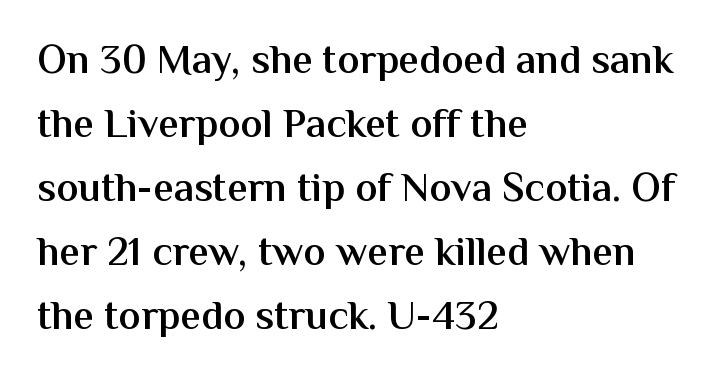
Q: Is the text bold? A: Semi-bold.
Q: Is the text italic (slanted)? A: No, it is upright.
Q: Is the typeface a serif or a sans-serif typeface? A: Sans-serif.
Q: Is the text underlined? A: No.
Q: How is the paragraph aligned? A: Left-aligned.
Q: Is the spacing between letters normal or unusually wide? A: Normal.
Q: Is the spacing between lines tight, normal or loose? A: Normal.
Q: Width (condensed, normal, or wide)? A: Normal.
Q: Stroke contrast? A: Medium.
Q: x-height? A: Medium.
Q: Monospaced? A: No.
